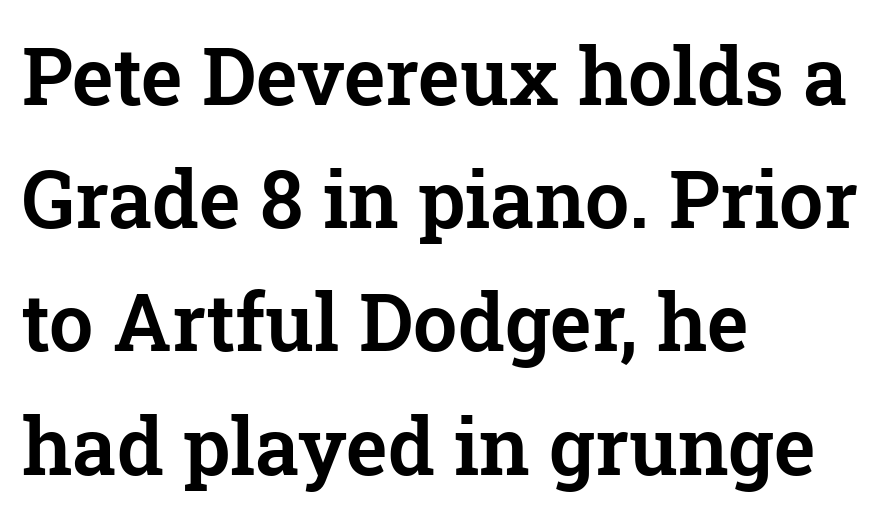
A typesetter would mark this as roman, not italic. Small tapered or slab feet sit at the stroke ends, so this counts as serif. The face used here is proportionally spaced, like ordinary book or web type. In CSS terms this would be text-align: left. Does the leading feel generous? No, just average. Here the glyphs are tracked normally, forming tight word shapes.
